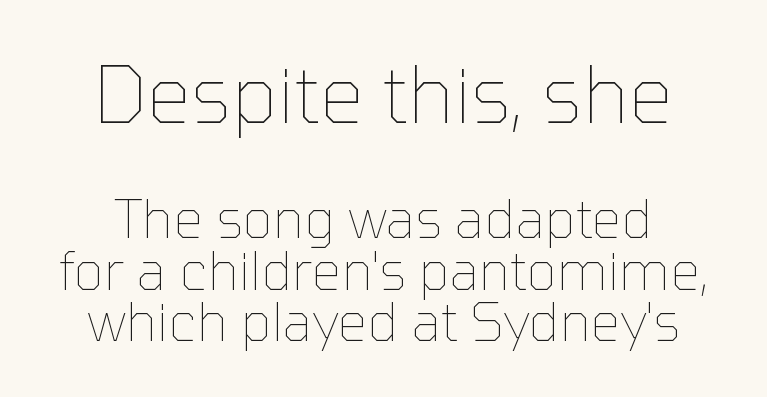
Think standard paragraph weight, or any step lighter than that. The rendering shrinks the type as you move from the upper chunk to the lower. Here the designer chose a conventional face with non-uniform glyph widths. Notice how the stems are strictly vertical — no italics here. The vertical gap from one line to the next is small.
